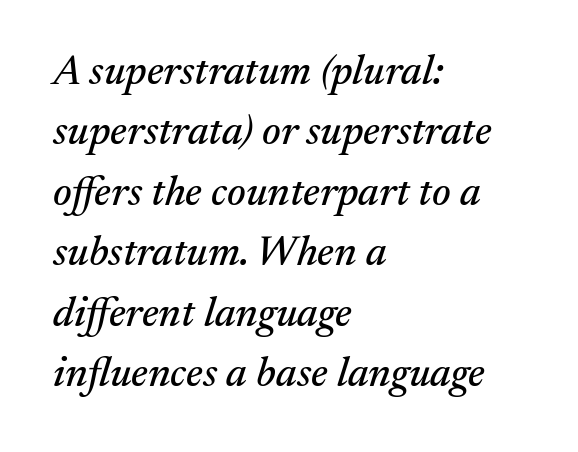
Does the lettering tilt? It does — this is italic. Does the copy run flush right? No — it runs flush left. In terms of letterspacing, this is plain default setting. In terms of leading, this rendering sits right in the middle.
